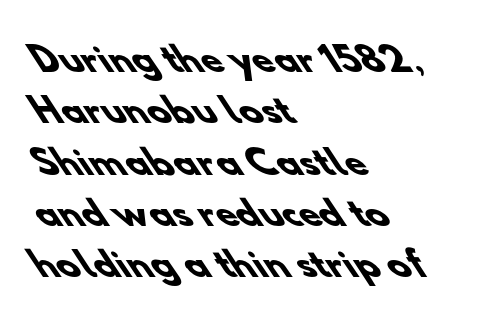
{"serif": "no", "bold": "yes", "weight": "heavy", "width": "normal", "stroke_contrast": "low", "x_height": "small", "monospaced": "no", "underline": "no", "align": "left", "line_spacing": "normal", "line_spacing_ratio": 1.51, "letter_spacing": "normal", "letter_spacing_em": 0.0, "glyph_px": 34}
